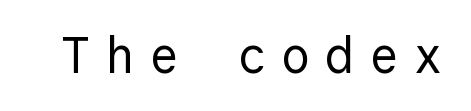
The image shows 50 px regular-weight sans-serif type, upright; set unusually wide letter spacing (+0.28 em), not underlined; a medium x-height.
